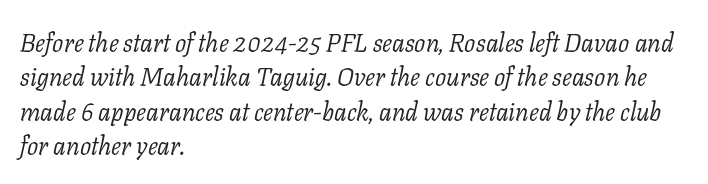
The image shows 25 px text type, italic (leaning right); set left-aligned, normal line spacing (1.38x), normal letter spacing, not underlined.
